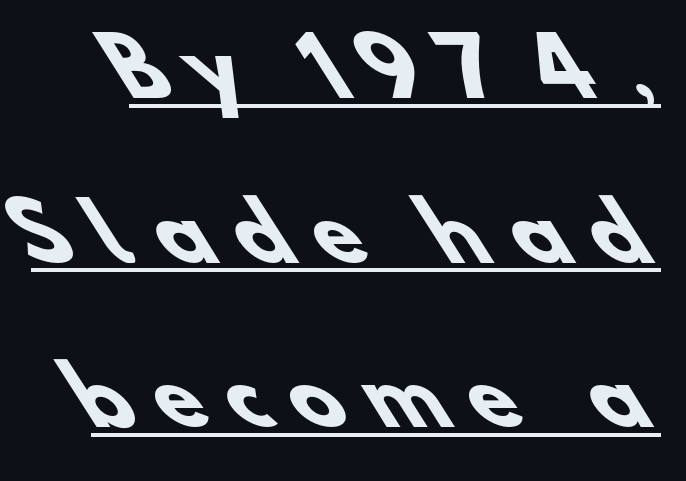
Q: Is the text bold? A: Yes.
Q: Is the typeface a serif or a sans-serif typeface? A: Sans-serif.
Q: Is the text underlined? A: Yes.
Q: Is the spacing between letters normal or unusually wide? A: Unusually wide.
Q: Is the spacing between lines tight, normal or loose? A: Loose.
Q: Width (condensed, normal, or wide)? A: Normal.
Q: Stroke contrast? A: Low.
Q: x-height? A: Small.
Q: Monospaced? A: No.
